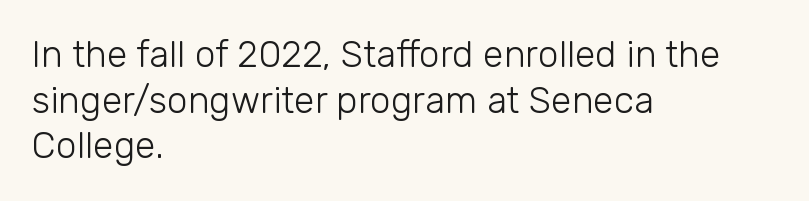
The image shows 37 px light sans-serif type, upright; set left-aligned, line spacing 1.23x, normal letter spacing, not underlined; low stroke contrast and a medium x-height.
